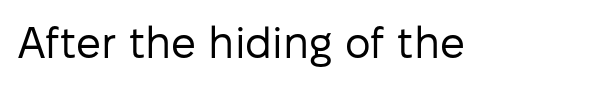
Q: Is the text bold? A: No.
Q: Is the text italic (slanted)? A: No, it is upright.
Q: Is the typeface a serif or a sans-serif typeface? A: Sans-serif.
Q: Is the text underlined? A: No.
Q: Is the spacing between letters normal or unusually wide? A: Normal.
Q: Width (condensed, normal, or wide)? A: Normal.
Q: Stroke contrast? A: Low.
Q: x-height? A: Medium.
Q: Monospaced? A: No.
